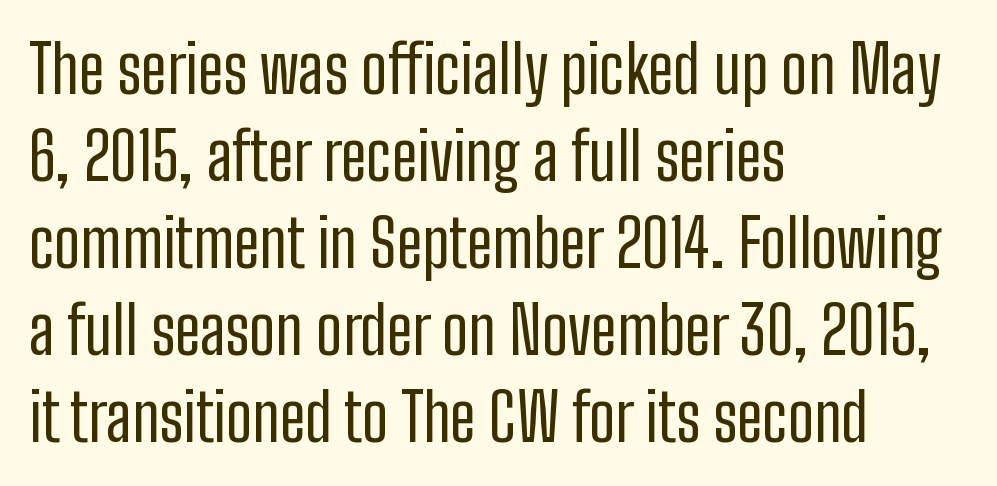
The image shows 65 px regular-weight, condensed sans-serif type, upright; set left-aligned, normal line spacing (1.34x), normal letter spacing, not underlined; low stroke contrast and a medium x-height.
